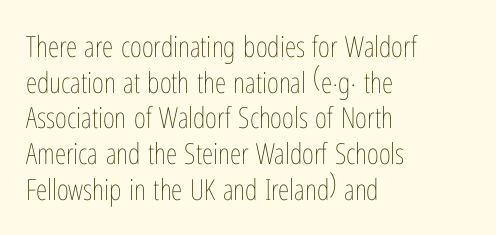
{"italic": "no", "bold": "no", "weight": "thin", "width": "condensed", "stroke_contrast": "low", "x_height": "medium", "monospaced": "no", "underline": "no", "align": "left", "line_spacing_ratio": 1.23, "letter_spacing": "normal", "letter_spacing_em": 0.0, "glyph_px": 29}
